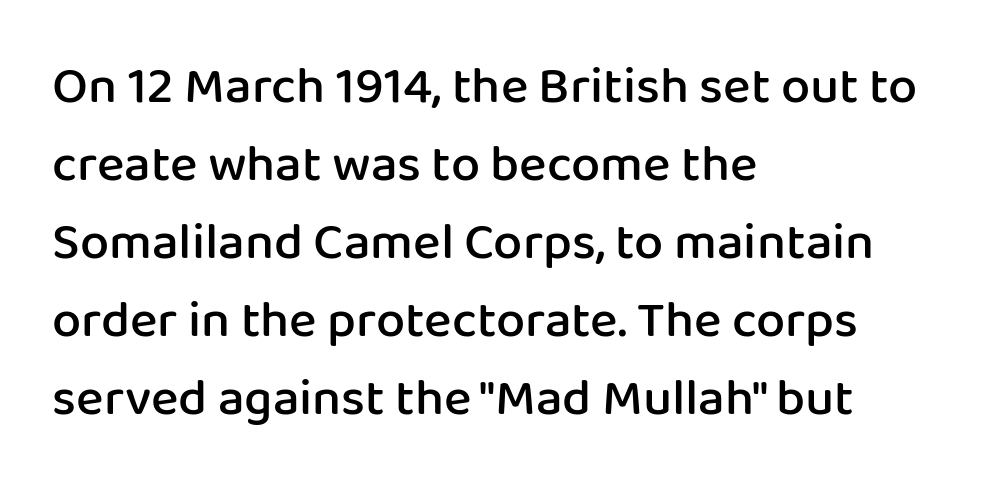
Leading: standard. Notice how the passage keeps a crisp vertical edge on the left only. The font's upright variant was chosen for this text. The rendering uses a semibold face; strokes are thickened but not to full bold.
